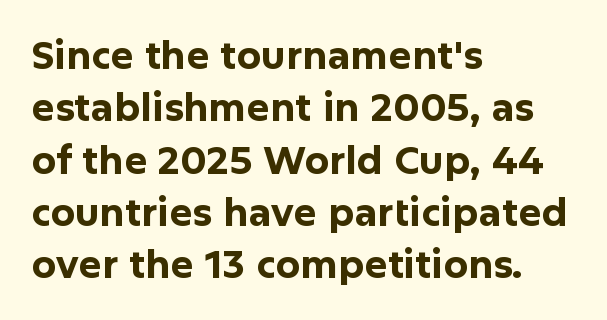
{"serif": "no", "italic": "no", "bold": "yes", "weight": "bold", "width": "normal", "stroke_contrast": "low", "x_height": "medium", "monospaced": "no", "underline": "no", "align": "left", "line_spacing": "normal", "line_spacing_ratio": 1.34, "letter_spacing": "normal", "letter_spacing_em": 0.0, "glyph_px": 39}
